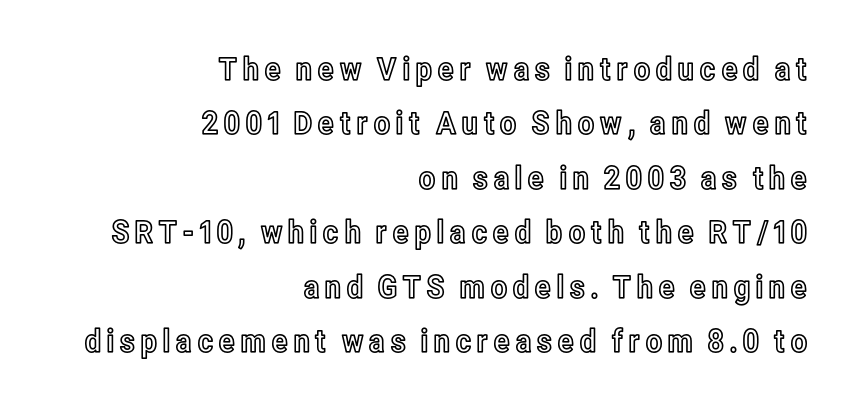
{"italic": "no", "width": "condensed", "x_height": "medium", "monospaced": "no", "underline": "no", "align": "right", "line_spacing": "normal", "line_spacing_ratio": 1.7, "glyph_px": 32}
